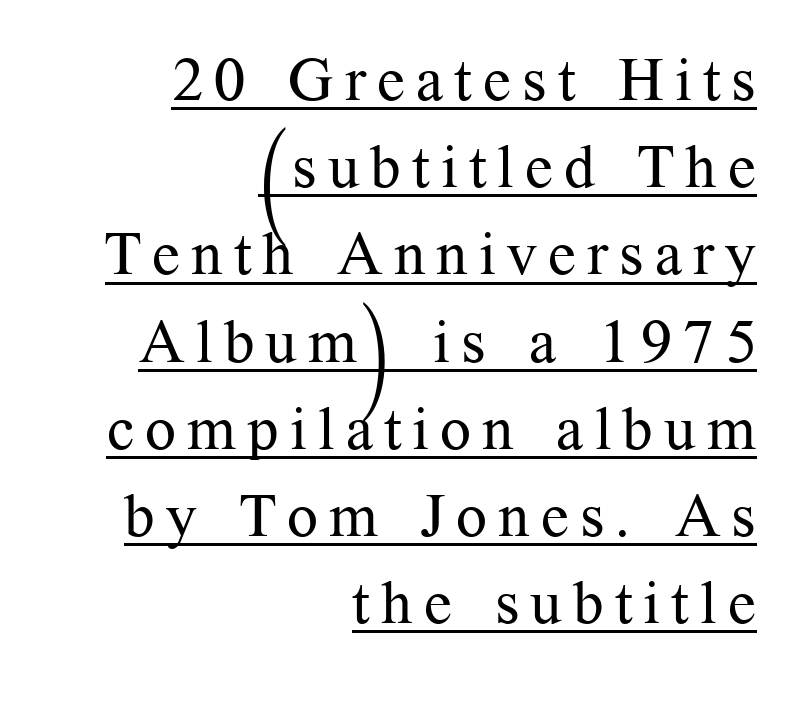
The image shows 61 px regular-weight serif type, upright; set right-aligned, normal line spacing (1.43x), underlined; medium stroke contrast and a medium x-height.
